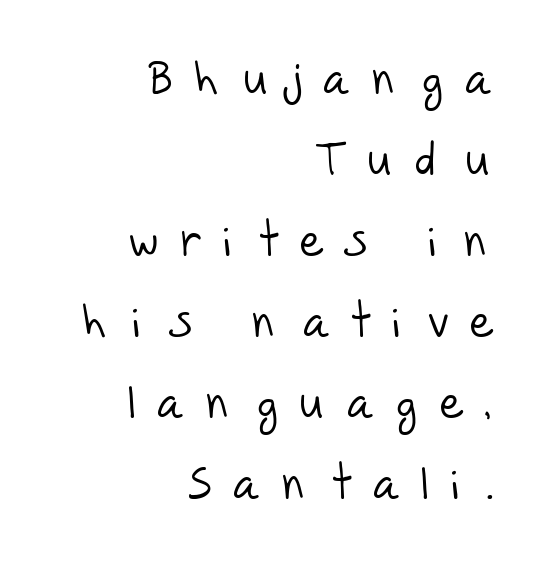
{"serif": "no", "bold": "no", "weight": "light", "width": "normal", "stroke_contrast": "low", "x_height": "large", "monospaced": "no", "underline": "no", "align": "right", "line_spacing_ratio": 1.76, "letter_spacing": "wide", "letter_spacing_em": 0.5, "glyph_px": 46}
